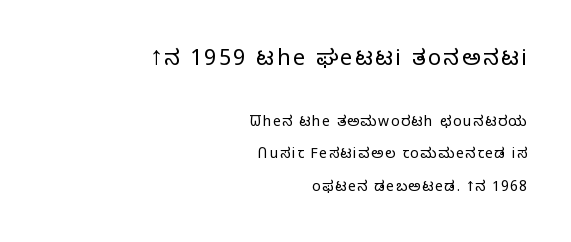
{"italic": "no", "bold": "no", "underline": "no", "align": "right", "line_spacing": "loose", "line_spacing_ratio": 2.33, "larger_block": "first", "size_ratio": 1.57, "glyph_px": 22}
